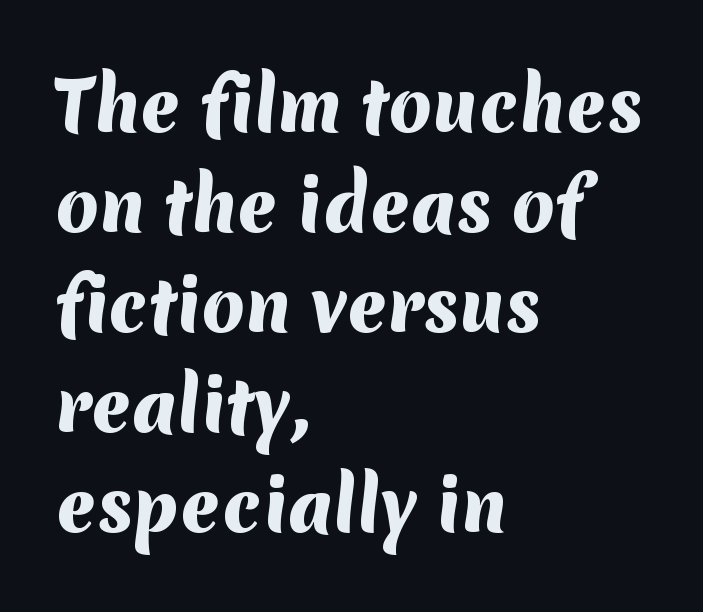
{"serif": "no", "bold": "yes", "weight": "heavy", "width": "normal", "stroke_contrast": "medium", "x_height": "medium", "monospaced": "no", "underline": "no", "align": "left", "line_spacing": "normal", "line_spacing_ratio": 1.45, "letter_spacing": "normal", "letter_spacing_em": 0.0, "glyph_px": 69}
